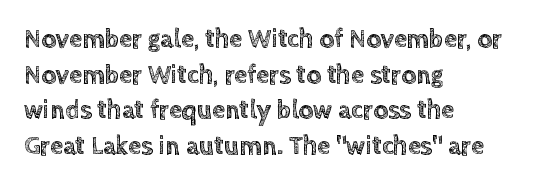
The image shows 26 px text type, upright; set left-aligned, normal line spacing (1.37x), normal letter spacing, not underlined.
